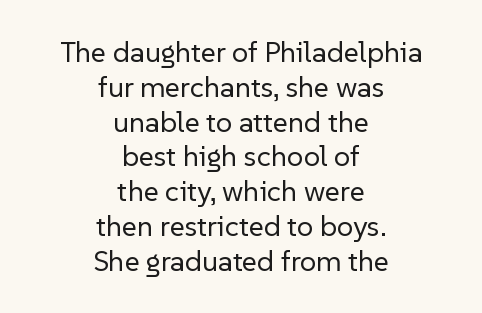
{"serif": "no", "italic": "no", "bold": "no", "weight": "regular", "width": "normal", "stroke_contrast": "low", "x_height": "medium", "monospaced": "no", "underline": "no", "align": "center", "line_spacing_ratio": 1.2, "letter_spacing": "normal", "letter_spacing_em": 0.0, "glyph_px": 29}
